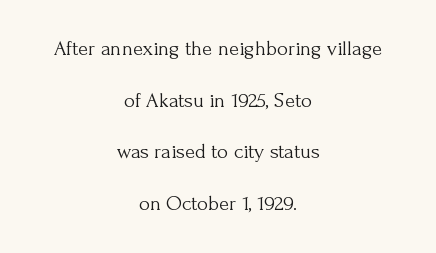
The image shows 21 px text type, upright; set centered, loose line spacing (2.46x), normal letter spacing, not underlined.
